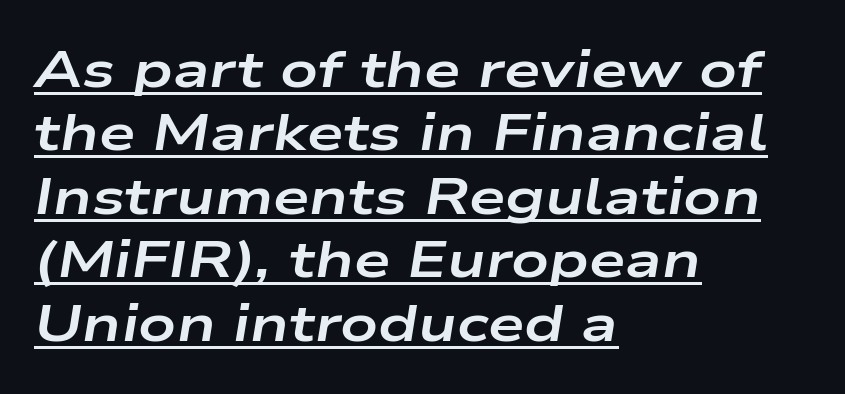
The axis of the letterforms is tilted away from vertical. Every row of glyphs begins at an identical x-position on the left. The rendering uses natural spacing where letterforms have individual widths. The letterforms sit shoulder to shoulder at normal distance. Plenty of ink on the page — the face is bold.
